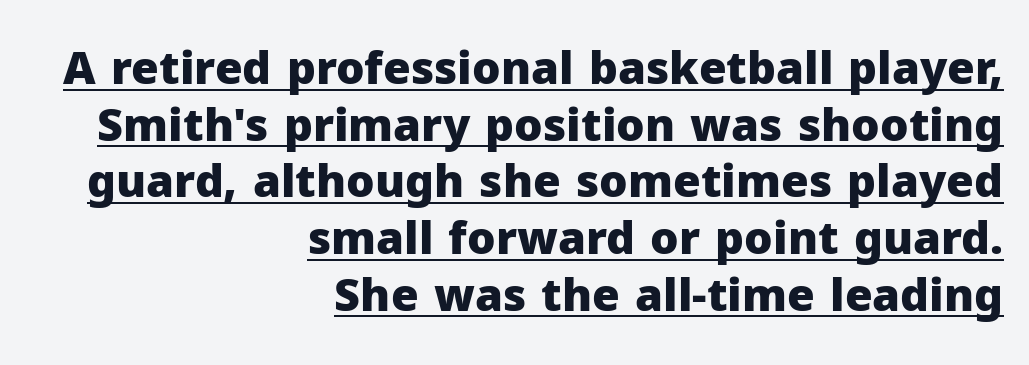
Somebody hit Ctrl+U on this one — the words are underlined. Pretty heavy lettering here — definitely bold. The type sits square on the baseline with zero lean. Each letter keeps its own natural width here, so spacing adapts to shape. I'd call this a sans setting — the letters go barefoot.
